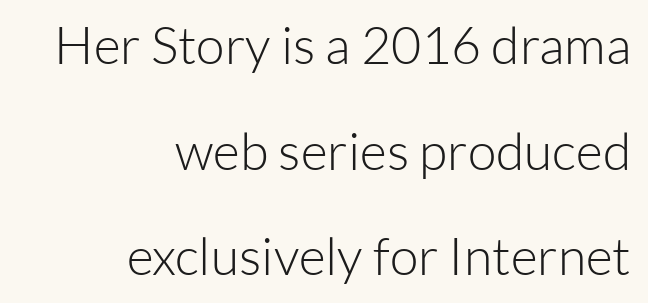
The image shows 52 px light sans-serif type, upright; set right-aligned, loose line spacing (2.03x), normal letter spacing, not underlined; low stroke contrast and a medium x-height.
